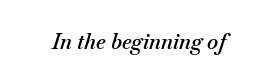
{"italic": "yes", "lean": "right", "slant_degrees": 18, "bold": "semi", "underline": "no", "letter_spacing": "normal", "letter_spacing_em": 0.0, "glyph_px": 21}
